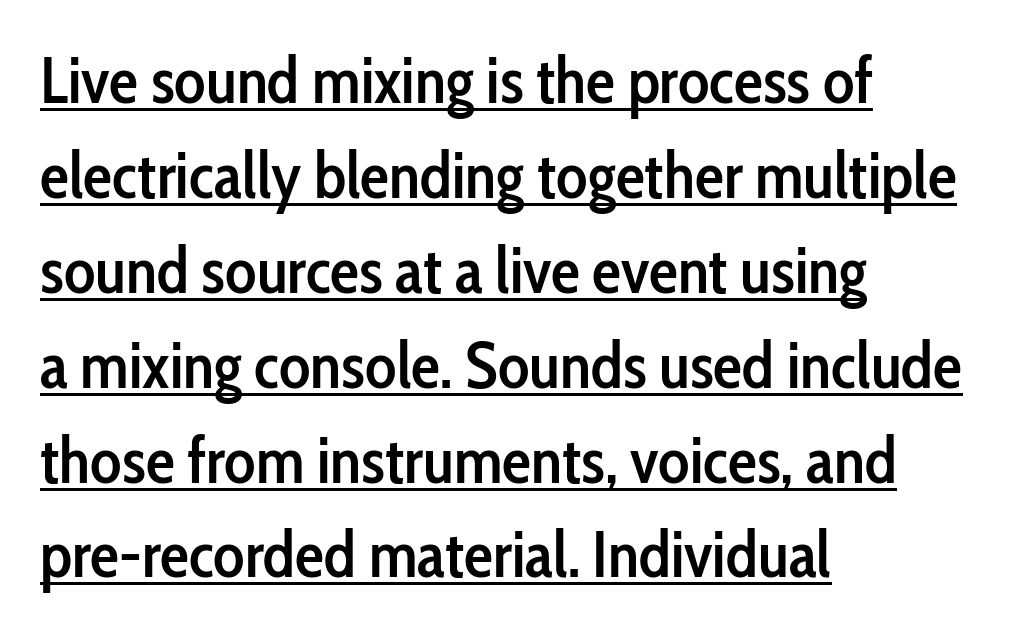
Does the type have serifs? No, each stem ends abruptly. Look at the tracking — it's just the regular setting, nothing added. This is the in-between weight designers call semibold or demi. This sample has the flowing, uneven cadence of proportional lettering.
